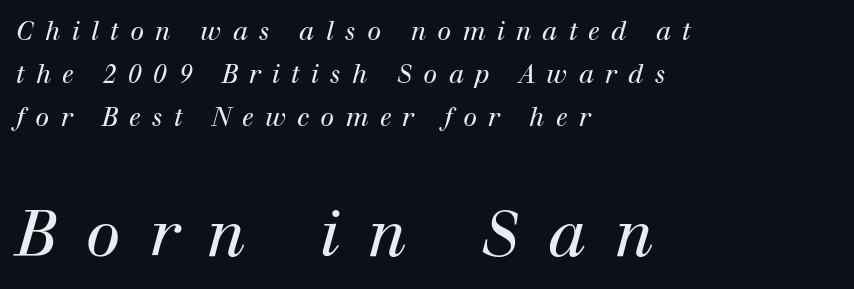
The image shows 63 px regular-weight serif type, italic (leaning right); set left-aligned, line spacing 1.73x, unusually wide letter spacing (+0.45 em), not underlined; the second (bottom) block is 2.52x larger; high stroke contrast and a medium x-height.
